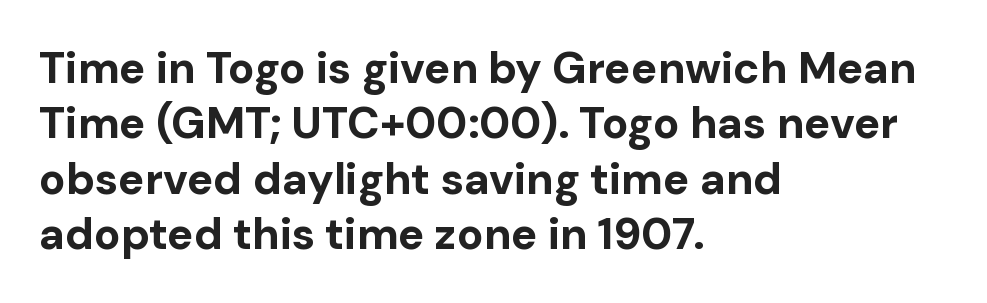
Q: Is the text bold? A: Yes.
Q: Is the text italic (slanted)? A: No, it is upright.
Q: Is the typeface a serif or a sans-serif typeface? A: Sans-serif.
Q: Is the text underlined? A: No.
Q: How is the paragraph aligned? A: Left-aligned.
Q: Is the spacing between letters normal or unusually wide? A: Normal.
Q: Is the spacing between lines tight, normal or loose? A: Normal.
Q: Width (condensed, normal, or wide)? A: Normal.
Q: Stroke contrast? A: Low.
Q: x-height? A: Medium.
Q: Monospaced? A: No.
